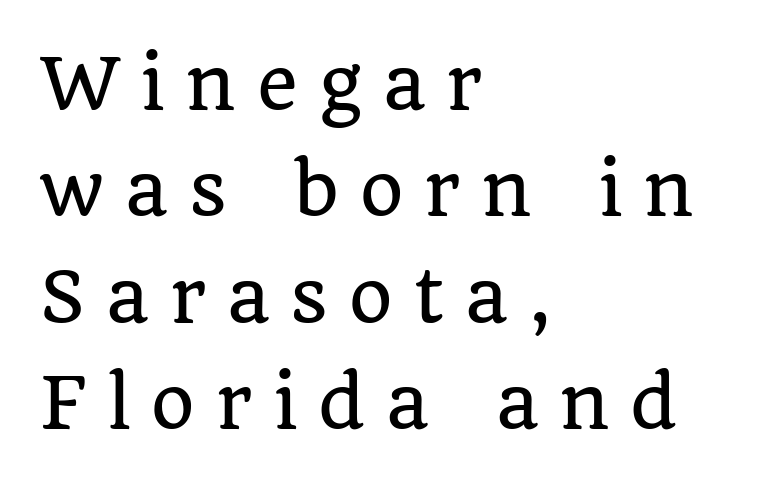
{"serif": "yes", "italic": "no", "width": "normal", "stroke_contrast": "low", "x_height": "large", "monospaced": "no", "underline": "no", "align": "left", "line_spacing": "normal", "line_spacing_ratio": 1.52, "letter_spacing": "wide", "letter_spacing_em": 0.3, "glyph_px": 70}
